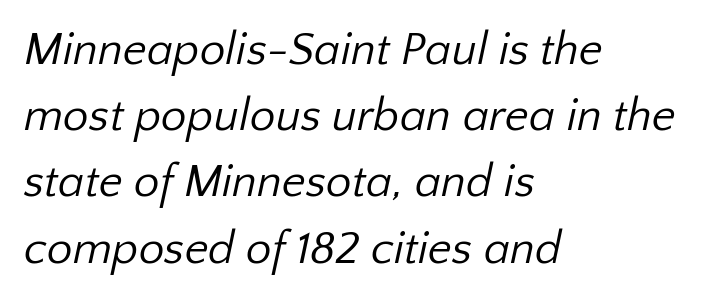
{"serif": "no", "bold": "no", "weight": "regular", "width": "normal", "stroke_contrast": "low", "x_height": "medium", "monospaced": "no", "underline": "no", "align": "left", "line_spacing": "normal", "line_spacing_ratio": 1.44, "letter_spacing": "normal", "letter_spacing_em": 0.0, "glyph_px": 46}
